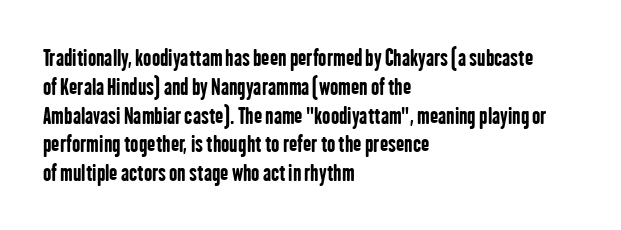
The image shows 22 px bold type, upright; set left-aligned, normal line spacing (1.31x), normal letter spacing, not underlined.
